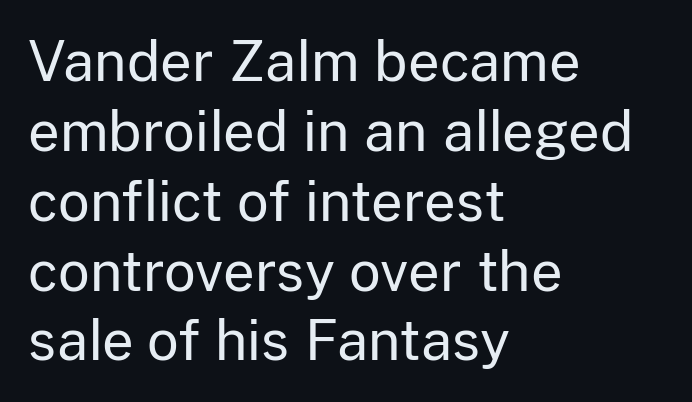
Q: Is the text bold? A: No.
Q: Is the text italic (slanted)? A: No, it is upright.
Q: Is the typeface a serif or a sans-serif typeface? A: Sans-serif.
Q: Is the text underlined? A: No.
Q: How is the paragraph aligned? A: Left-aligned.
Q: Is the spacing between letters normal or unusually wide? A: Normal.
Q: Is the spacing between lines tight, normal or loose? A: Normal.
Q: Width (condensed, normal, or wide)? A: Normal.
Q: Stroke contrast? A: Low.
Q: x-height? A: Medium.
Q: Monospaced? A: No.
